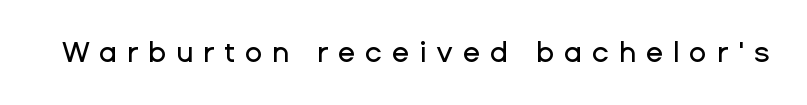
The image shows 29 px sans-serif type, upright; set unusually wide letter spacing (+0.33 em), not underlined; low stroke contrast and a medium x-height.
